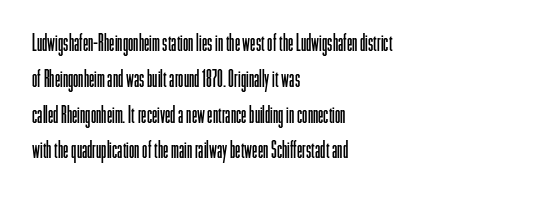
The setting favours the left margin, as ordinary paragraphs usually do. Upright lettering throughout. Letter spacing: default. No chunkiness to these letters — they're not bold.
